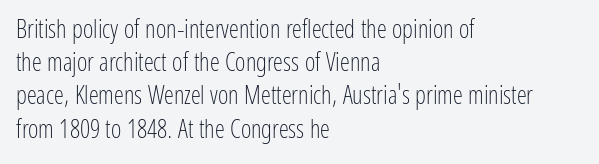
Q: Is the text bold? A: No.
Q: Is the text italic (slanted)? A: No, it is upright.
Q: Is the text underlined? A: No.
Q: How is the paragraph aligned? A: Left-aligned.
Q: Is the spacing between letters normal or unusually wide? A: Normal.
Q: Is the spacing between lines tight, normal or loose? A: Normal.
